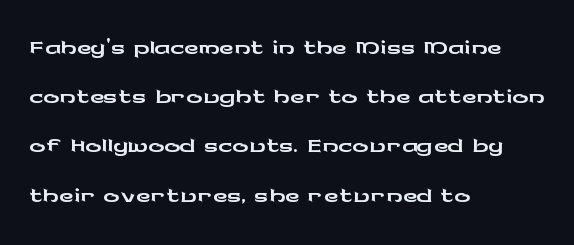
The image shows 40 px wide sans-serif type, upright; set left-aligned, line spacing 1.23x, normal letter spacing, not underlined; low stroke contrast and a medium x-height.
